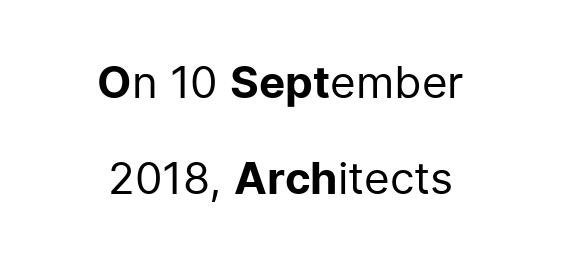
Q: Is the text bold? A: No.
Q: Is the text italic (slanted)? A: No, it is upright.
Q: Is the typeface a serif or a sans-serif typeface? A: Sans-serif.
Q: Is the text underlined? A: No.
Q: How is the paragraph aligned? A: Centered.
Q: Is the spacing between letters normal or unusually wide? A: Normal.
Q: Is the spacing between lines tight, normal or loose? A: Loose.
Q: Width (condensed, normal, or wide)? A: Normal.
Q: Stroke contrast? A: Low.
Q: x-height? A: Medium.
Q: Monospaced? A: No.
